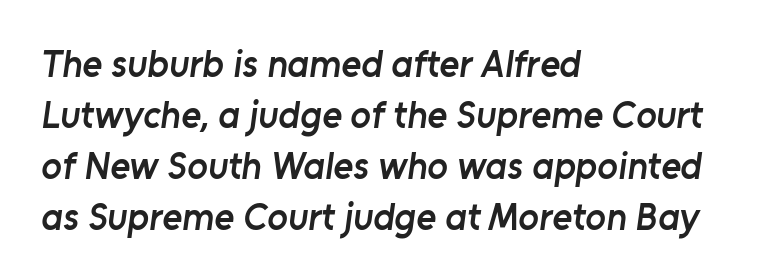
{"serif": "no", "bold": "semi", "weight": "semibold", "width": "normal", "stroke_contrast": "low", "x_height": "medium", "monospaced": "no", "underline": "no", "align": "left", "line_spacing": "normal", "line_spacing_ratio": 1.34, "letter_spacing": "normal", "letter_spacing_em": 0.0, "glyph_px": 38}
